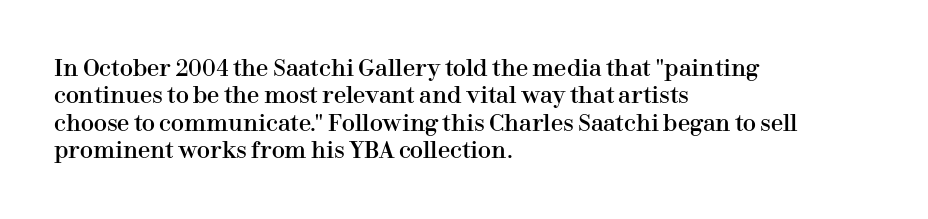
Q: Is the text italic (slanted)? A: No, it is upright.
Q: Is the text underlined? A: No.
Q: How is the paragraph aligned? A: Left-aligned.
Q: Is the spacing between letters normal or unusually wide? A: Normal.
Q: Is the spacing between lines tight, normal or loose? A: Normal.
